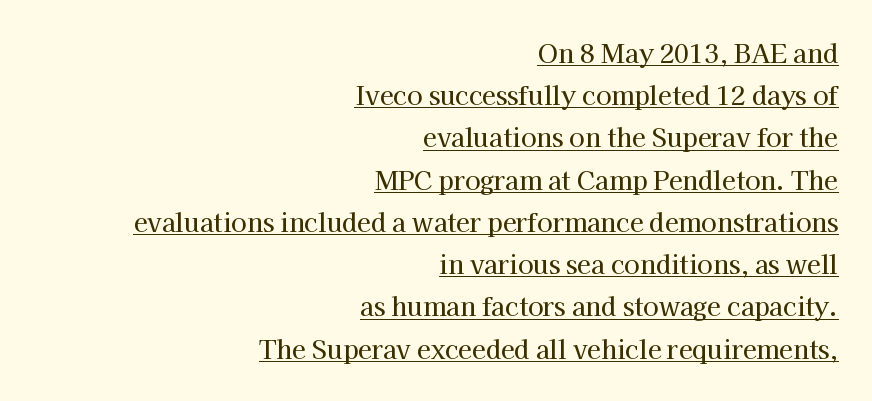
The lettering is marked with a stroke running underneath it. Summary of vertical rhythm: regular, with standard interline spacing. Is there any slant? The stems are plumb. One-word summary of the alignment: right.
